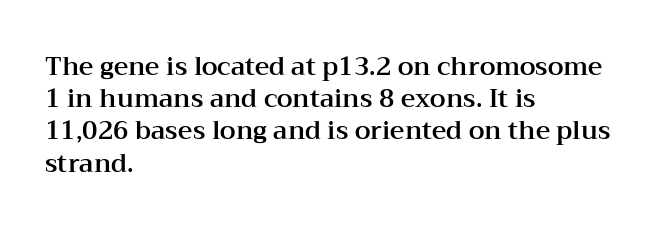
No italicization has been applied; the sample stays upright. This sample uses plain, unmodified letter spacing. Decoration check: the copy has no underline. The typesetter chose a ragged-right arrangement here. Interline gaps are of average width in this sample.
